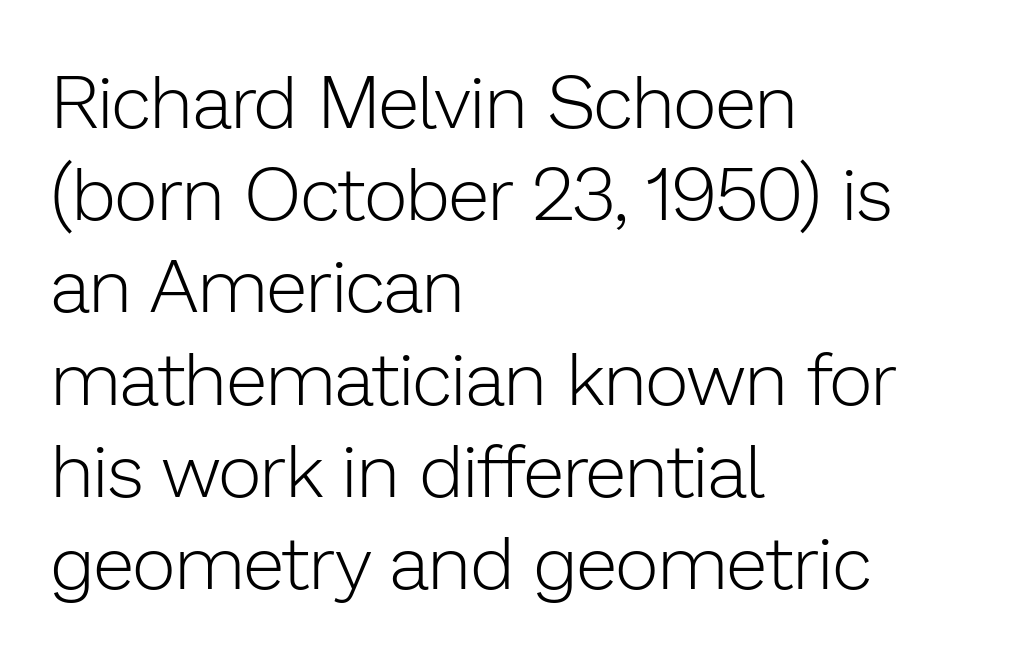
Q: Is the text bold? A: No.
Q: Is the text italic (slanted)? A: No, it is upright.
Q: Is the typeface a serif or a sans-serif typeface? A: Sans-serif.
Q: Is the text underlined? A: No.
Q: How is the paragraph aligned? A: Left-aligned.
Q: Is the spacing between letters normal or unusually wide? A: Normal.
Q: Width (condensed, normal, or wide)? A: Normal.
Q: Stroke contrast? A: Low.
Q: x-height? A: Medium.
Q: Monospaced? A: No.
